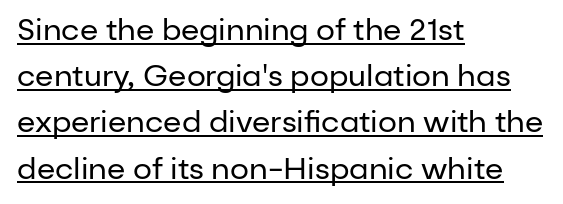
The image shows 30 px regular-weight sans-serif type, upright; set left-aligned, normal line spacing (1.54x), normal letter spacing, underlined; low stroke contrast and a medium x-height.
